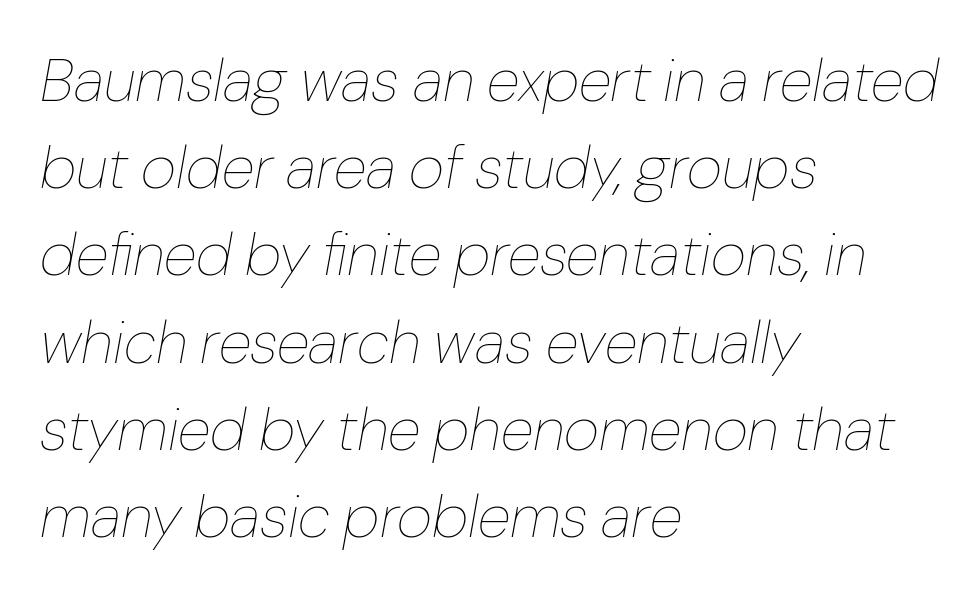
Inter-character spacing is left at the font's built-in metrics. Quick note: italic. Heaviness? Minimal to ordinary, like unemphasized prose. These lines are rendered in a variable-pitch font. Reading down the column, the eye jumps a familiar distance to each next line. The setting favours the left margin, as ordinary paragraphs usually do.
